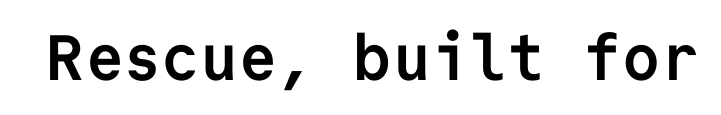
The image shows 64 px semibold sans-serif type, upright, monospaced; set normal letter spacing, not underlined; low stroke contrast and a medium x-height.
